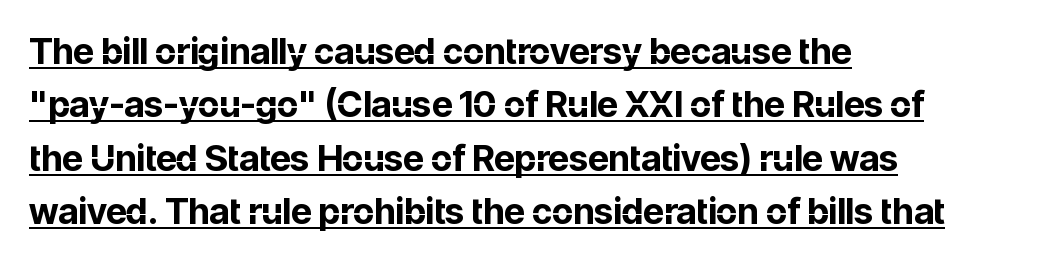
Q: Is the text bold? A: Yes.
Q: Is the text italic (slanted)? A: No, it is upright.
Q: Is the typeface a serif or a sans-serif typeface? A: Sans-serif.
Q: Is the text underlined? A: Yes.
Q: How is the paragraph aligned? A: Left-aligned.
Q: Is the spacing between letters normal or unusually wide? A: Normal.
Q: Is the spacing between lines tight, normal or loose? A: Normal.
Q: Width (condensed, normal, or wide)? A: Normal.
Q: Stroke contrast? A: Low.
Q: x-height? A: Medium.
Q: Monospaced? A: No.
